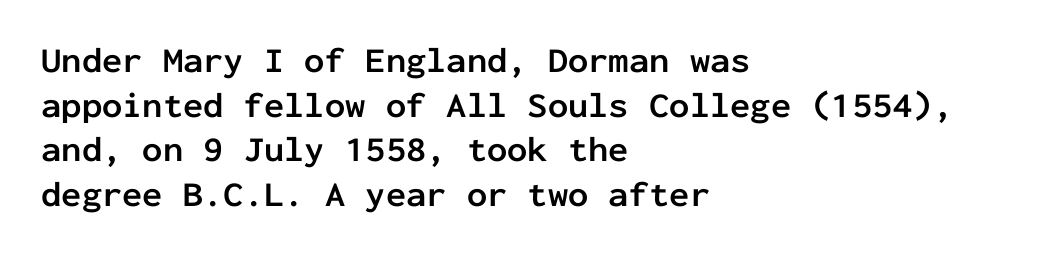
Each letter, wide or thin by design, is forced into the same width here. Underline: absent. Words appear dense and cohesive because spacing is normal. The typesetting leans heavy: a genuine bold. Upright lettering throughout. This is sans-serif lettering, the kind often seen on screens and signage.
